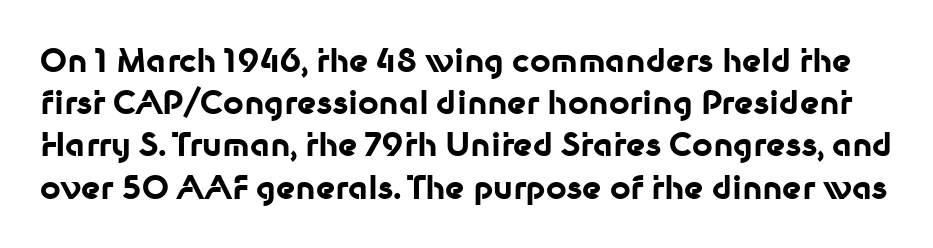
You could call the tracking neutral — neither tight nor loose. The rendering uses natural spacing where letterforms have individual widths. Strokes here are thick enough to call this a true bold. In terms of letterform style, serifs are entirely absent. Upright lettering throughout. Students, observe: this is what conventionally led text looks like.
